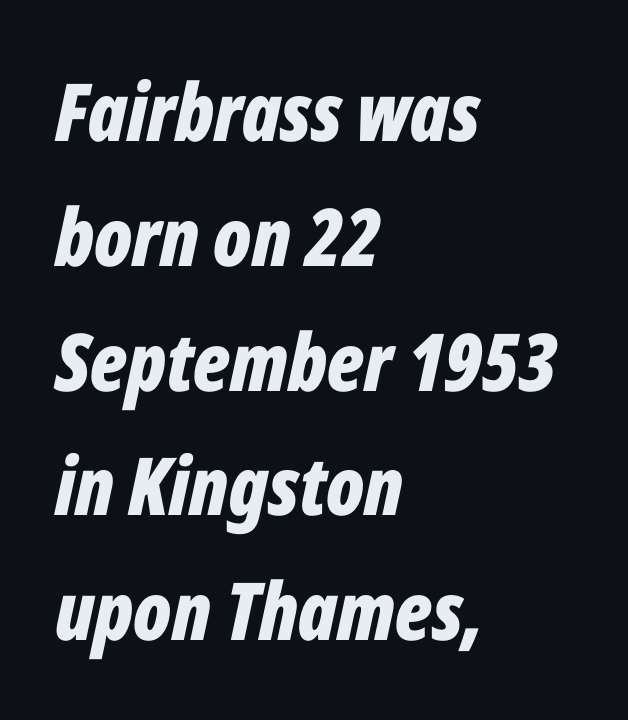
Short and long lines alike share a common starting point at left. Decoration check: the copy has no underline. The face used here is proportionally spaced, like ordinary book or web type. The space between consecutive lines is moderate. Compared with typical body copy, the letter spacing here is the same. Emphasis by weight is at full strength: bold.
